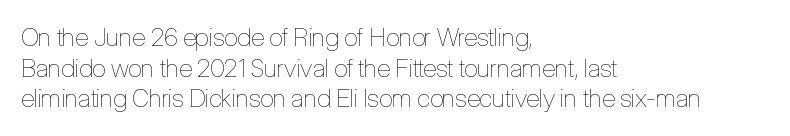
The letters look calm and open, with moderate or lighter stems. Descenders are the only things crossing below the line. Left-aligned paragraph, ragged on the right. Short note: letters normally spaced.
